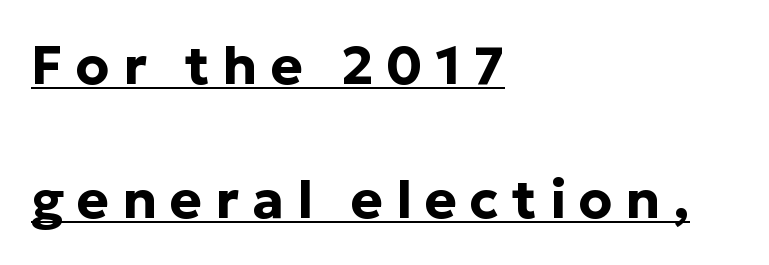
The image shows 54 px bold sans-serif type, upright; set left-aligned, loose line spacing (2.49x), unusually wide letter spacing (+0.24 em), underlined; low stroke contrast and a medium x-height.
